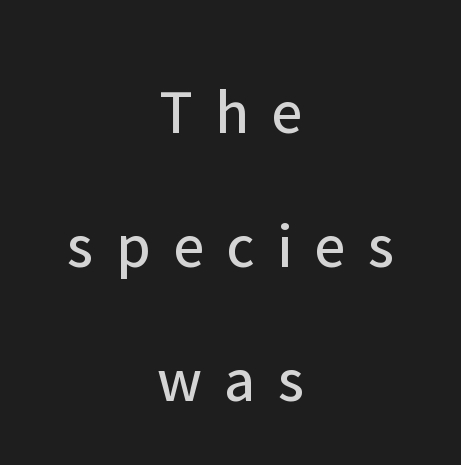
The text was rendered using a sans face with plain stroke endings. The letterforms stand isolated, each surrounded by extra space. The weight would be labelled regular, book, light, or lighter still. This rendering features lettering with no underline.
